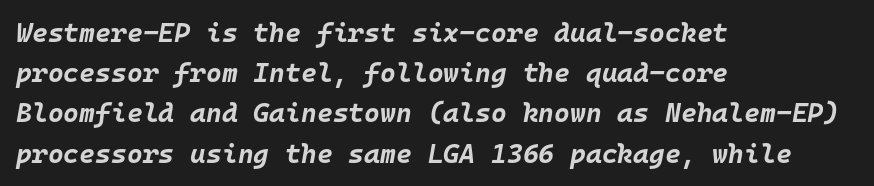
{"italic": "yes", "lean": "right", "slant_degrees": 10, "bold": "yes", "underline": "no", "align": "left", "line_spacing": "normal", "line_spacing_ratio": 1.49, "letter_spacing": "normal", "letter_spacing_em": 0.0, "glyph_px": 27}
